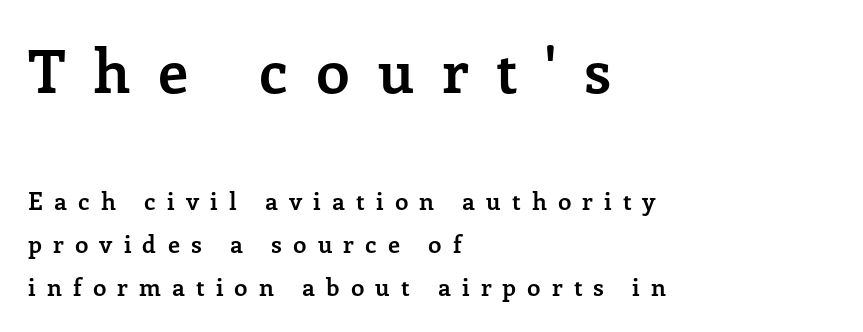
{"serif": "yes", "italic": "no", "bold": "yes", "weight": "semibold", "width": "normal", "stroke_contrast": "low", "x_height": "medium", "monospaced": "no", "underline": "no", "align": "left", "line_spacing_ratio": 1.8, "letter_spacing": "wide", "letter_spacing_em": 0.46, "larger_block": "first", "size_ratio": 2.5, "glyph_px": 60}
